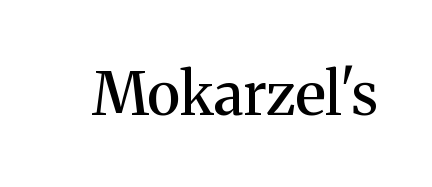
{"serif": "yes", "italic": "no", "width": "normal", "stroke_contrast": "medium", "x_height": "medium", "monospaced": "no", "underline": "no", "letter_spacing": "normal", "letter_spacing_em": 0.0, "glyph_px": 60}
